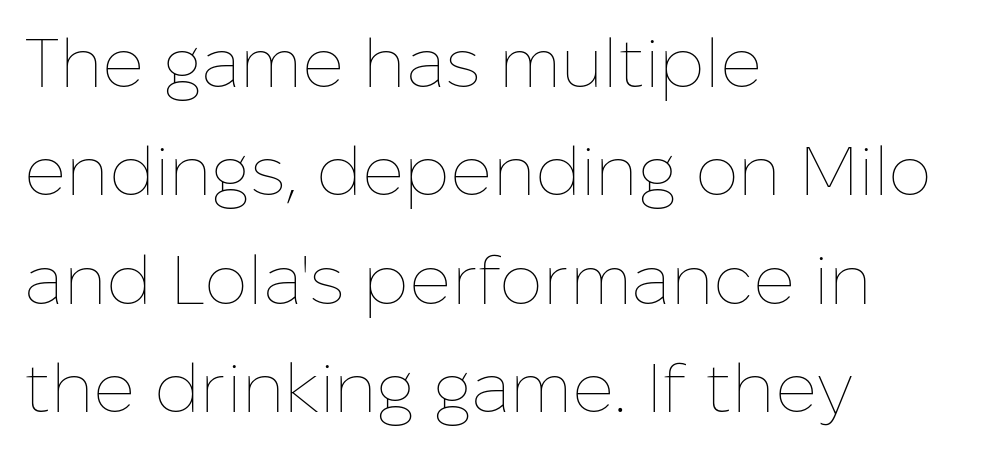
Q: Is the text bold? A: No.
Q: Is the text italic (slanted)? A: No, it is upright.
Q: Is the text underlined? A: No.
Q: How is the paragraph aligned? A: Left-aligned.
Q: Is the spacing between letters normal or unusually wide? A: Normal.
Q: Is the spacing between lines tight, normal or loose? A: Normal.
Q: Width (condensed, normal, or wide)? A: Normal.
Q: Stroke contrast? A: Low.
Q: x-height? A: Medium.
Q: Monospaced? A: No.
